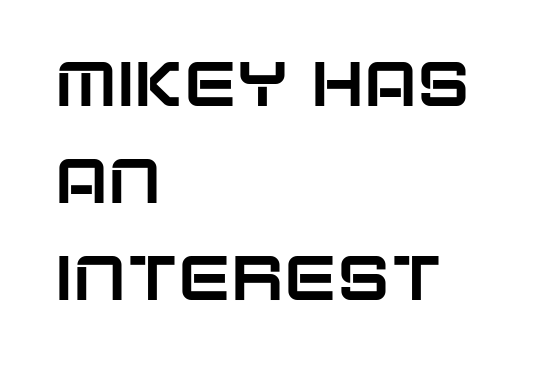
Is this a fixed-width face? No — the glyphs have proportional, varying widths. How are the letters spaced? Ordinarily, with no added tracking. In terms of letterform style, serifs are entirely absent. Notice how the stems are strictly vertical — no italics here.
